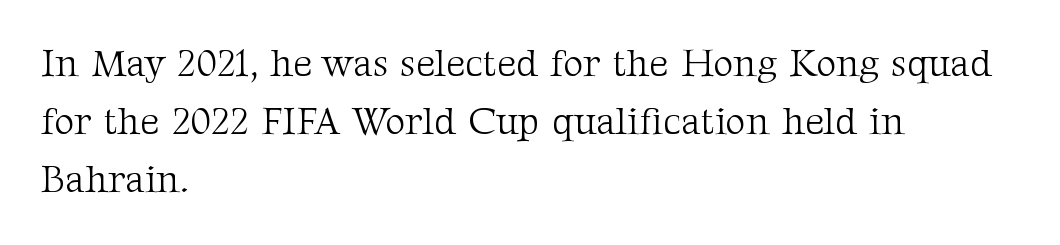
Q: Is the text bold? A: No.
Q: Is the text italic (slanted)? A: No, it is upright.
Q: Is the typeface a serif or a sans-serif typeface? A: Serif.
Q: Is the text underlined? A: No.
Q: How is the paragraph aligned? A: Left-aligned.
Q: Is the spacing between letters normal or unusually wide? A: Normal.
Q: Is the spacing between lines tight, normal or loose? A: Normal.
Q: Width (condensed, normal, or wide)? A: Normal.
Q: Stroke contrast? A: Medium.
Q: x-height? A: Medium.
Q: Monospaced? A: No.
